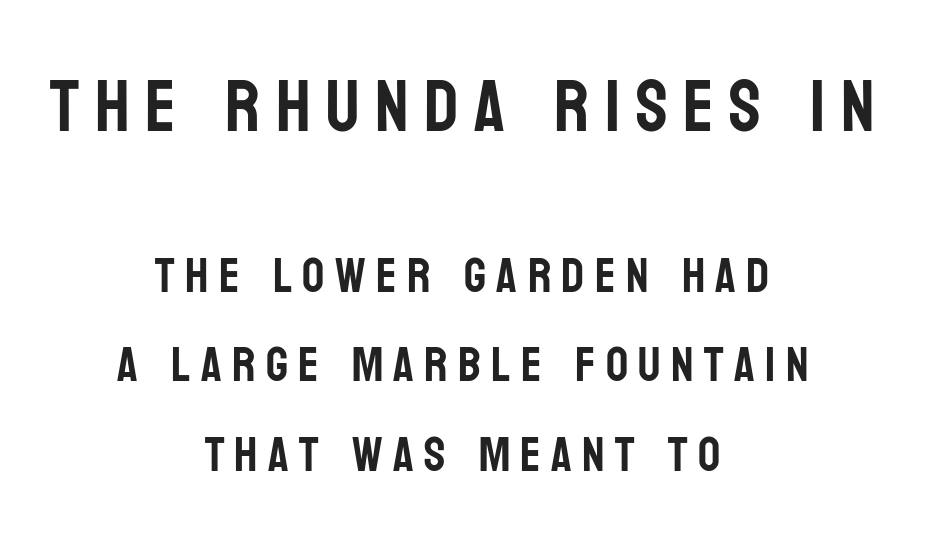
Typesetter's note — upper block bumped up in size, lower block left smaller. The passage shown is typeset with a sans-serif family. This sample has the flowing, uneven cadence of proportional lettering. The lines are quadded center. Is the letter spacing exaggerated? Yes — the characters are pushed far apart.
